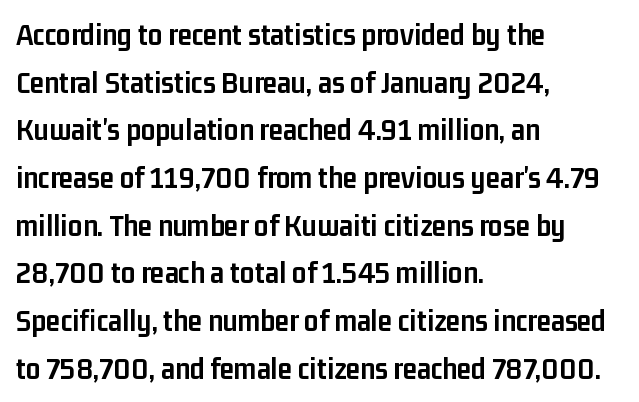
The image shows 32 px semibold, condensed sans-serif type, upright; set left-aligned, normal line spacing (1.49x), normal letter spacing, not underlined; low stroke contrast and a medium x-height.
